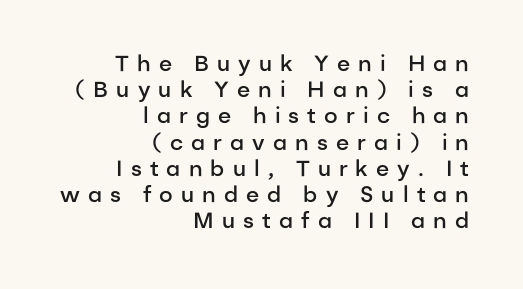
Q: Is the text bold? A: Semi-bold.
Q: Is the text italic (slanted)? A: No, it is upright.
Q: Is the text underlined? A: No.
Q: How is the paragraph aligned? A: Right-aligned.
Q: Is the spacing between letters normal or unusually wide? A: Unusually wide.
